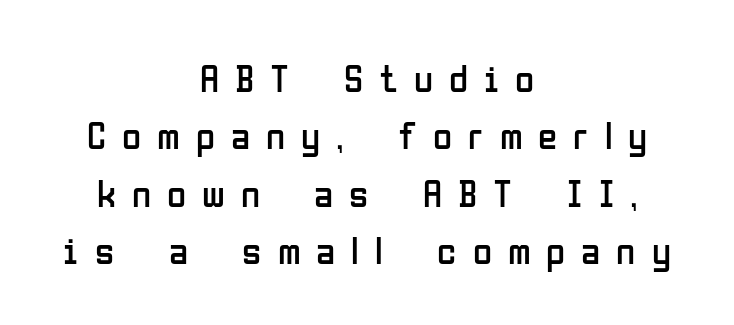
The image shows 39 px regular-weight, condensed sans-serif type, upright; set centered, normal line spacing (1.47x), unusually wide letter spacing (+0.41 em), not underlined; low stroke contrast and a medium x-height.
